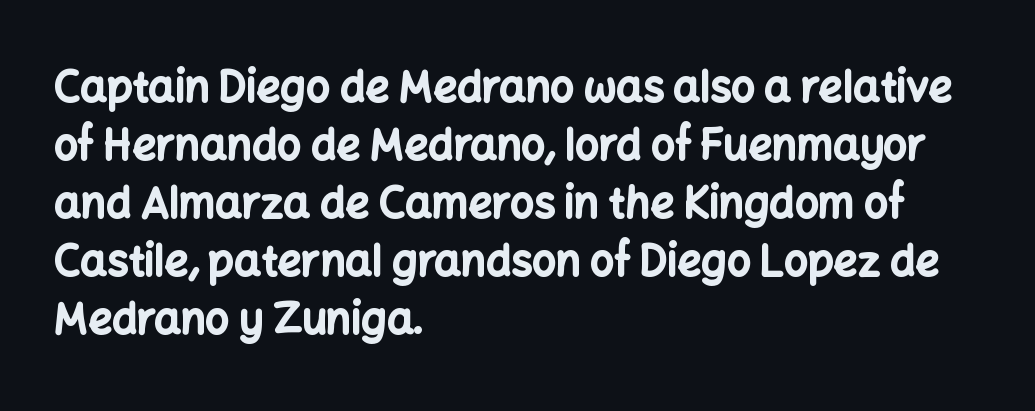
The image shows 42 px bold sans-serif type, upright; set left-aligned, normal line spacing (1.38x), normal letter spacing, not underlined; low stroke contrast and a medium x-height.
